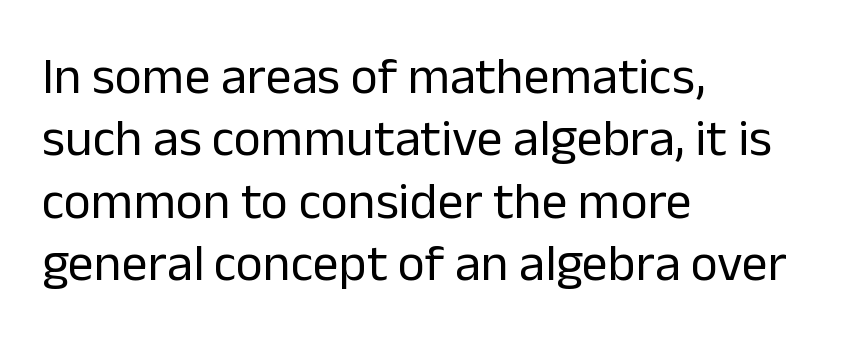
Rendered with straight, roman letterforms. These lines are rendered in a variable-pitch font. Type without underlining. Default kerning and tracking; the words read as compact shapes.
